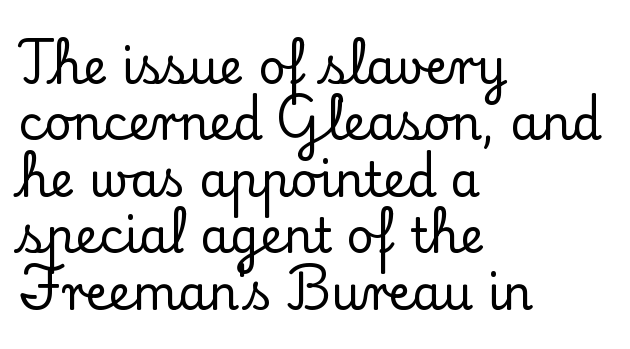
Q: Is the text italic (slanted)? A: No, it is upright.
Q: Is the typeface a serif or a sans-serif typeface? A: Serif.
Q: Is the text underlined? A: No.
Q: How is the paragraph aligned? A: Left-aligned.
Q: Is the spacing between letters normal or unusually wide? A: Normal.
Q: Width (condensed, normal, or wide)? A: Normal.
Q: Stroke contrast? A: Low.
Q: x-height? A: Small.
Q: Monospaced? A: No.
